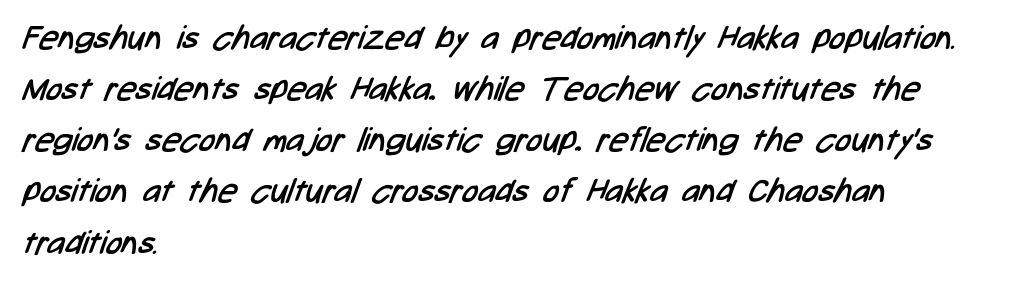
The image shows 33 px regular-weight, condensed sans-serif type; set left-aligned, normal line spacing (1.55x), normal letter spacing, not underlined; low stroke contrast and a medium x-height.
